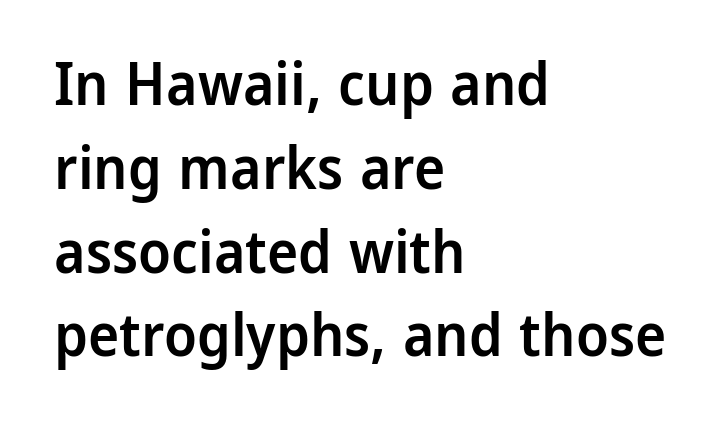
{"serif": "no", "italic": "no", "bold": "semi", "weight": "semibold", "width": "normal", "stroke_contrast": "low", "x_height": "medium", "monospaced": "no", "underline": "no", "align": "left", "line_spacing": "normal", "line_spacing_ratio": 1.42, "letter_spacing": "normal", "letter_spacing_em": 0.0, "glyph_px": 59}
